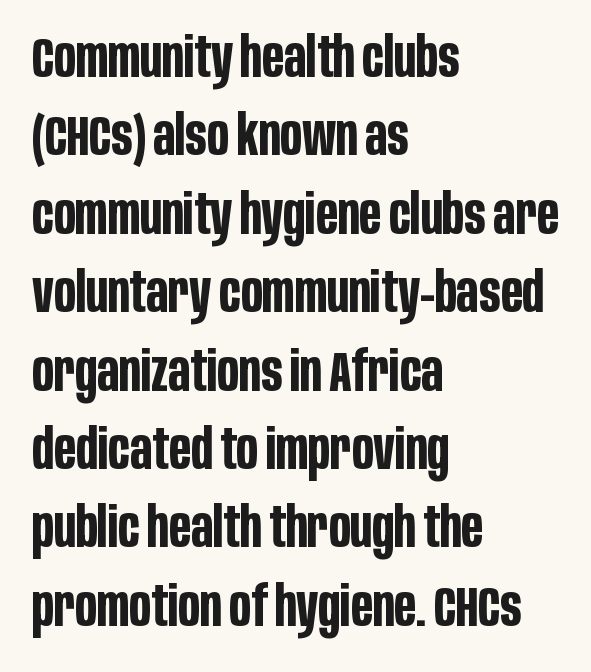
Varying glyph widths throughout — classic text-font behaviour. In terms of letterspacing, this is plain default setting. Does the lettering tilt? It doesn't — this is upright. Typesetter's note: full bold, strokes at maximum text heaviness.
